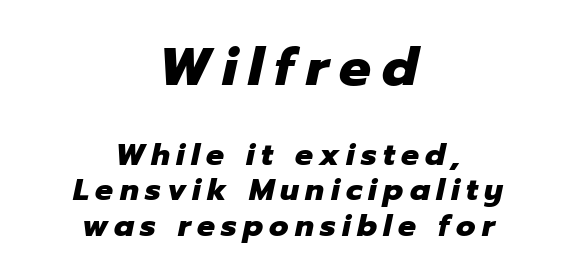
The image shows 53 px heavy type, italic (leaning right); set centered, line spacing 1.18x, unusually wide letter spacing (+0.21 em), not underlined; the first (top) block is 1.77x larger; low stroke contrast and a medium x-height.
